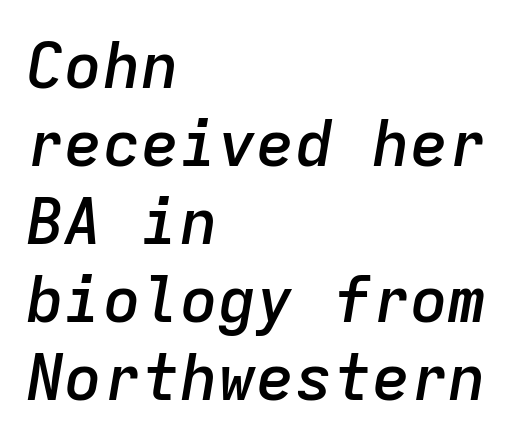
Compared with an ordinary text face, these strokes are moderately heavier — a semibold. Each line starts at the same left margin while the right side varies. Emphasis-style slanted type is in use. This sample uses plain, unmodified letter spacing.
